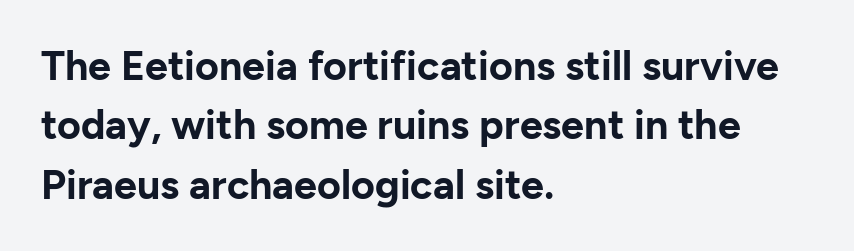
Notice how descenders clear the ascenders below comfortably — that's standard leading. The letters stand straight up with perfectly vertical stems. This is heavy type, rendered in bold. A typesetter would call this proportional, since set widths differ per character. The foot of each line stays bare and open.
